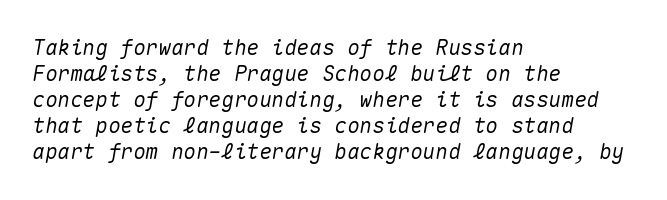
The image shows 21 px text type, italic (leaning right); set left-aligned, line spacing 1.24x, normal letter spacing, not underlined.
